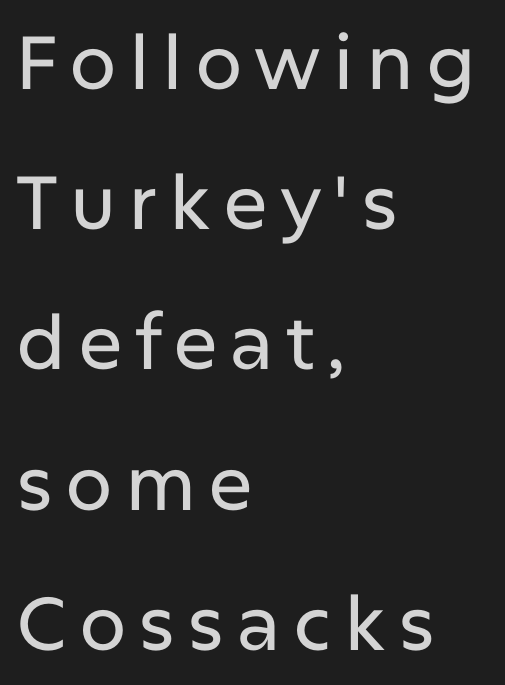
The image shows 75 px sans-serif type, upright; set left-aligned, line spacing 1.87x, not underlined; low stroke contrast and a medium x-height.
